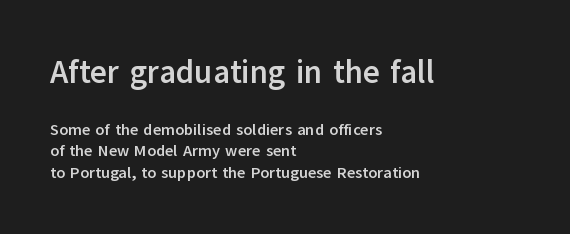
{"serif": "no", "italic": "no", "bold": "yes", "weight": "semibold", "width": "normal", "stroke_contrast": "low", "x_height": "medium", "monospaced": "no", "underline": "no", "align": "left", "line_spacing": "normal", "line_spacing_ratio": 1.33, "letter_spacing": "normal", "letter_spacing_em": 0.0, "larger_block": "first", "size_ratio": 2.0, "glyph_px": 32}
